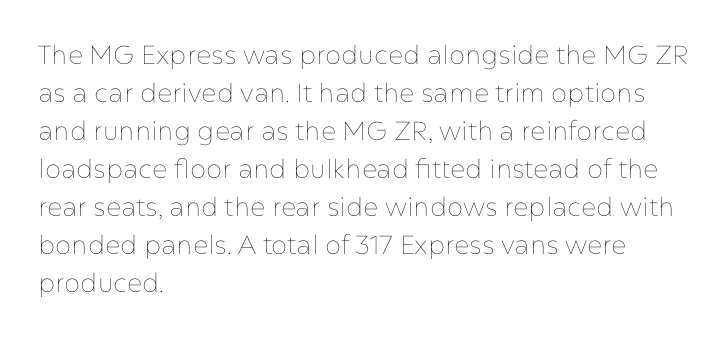
The image shows 26 px text type, upright; set left-aligned, normal line spacing (1.46x), normal letter spacing, not underlined.
